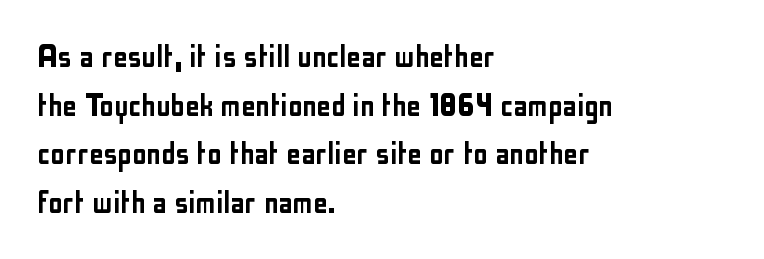
Q: Is the text italic (slanted)? A: No, it is upright.
Q: Is the typeface a serif or a sans-serif typeface? A: Sans-serif.
Q: Is the text underlined? A: No.
Q: How is the paragraph aligned? A: Left-aligned.
Q: Is the spacing between letters normal or unusually wide? A: Normal.
Q: Is the spacing between lines tight, normal or loose? A: Normal.
Q: Width (condensed, normal, or wide)? A: Condensed.
Q: Stroke contrast? A: Low.
Q: x-height? A: Medium.
Q: Monospaced? A: No.
